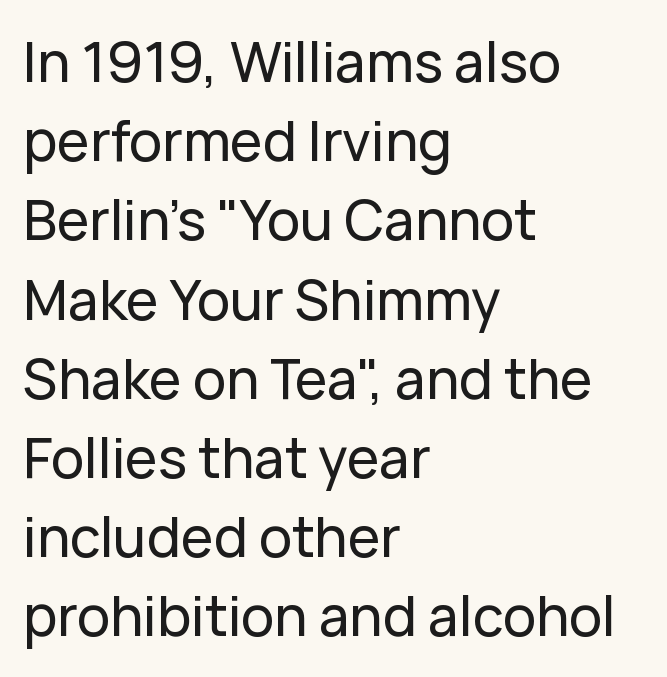
The image shows 55 px sans-serif type, upright; set left-aligned, normal line spacing (1.44x), normal letter spacing, not underlined; low stroke contrast and a medium x-height.
